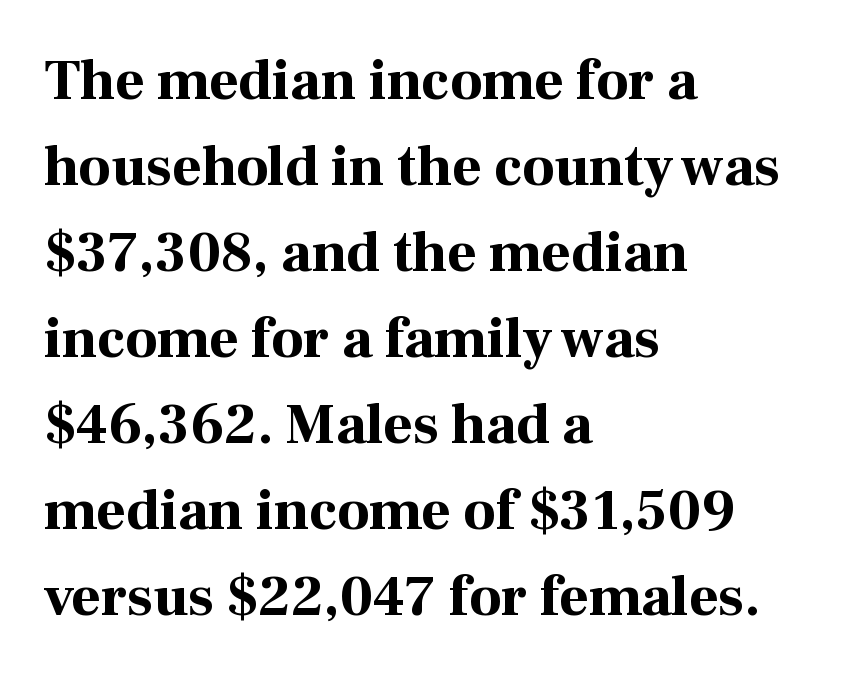
Set as a true bold cut, around the 700 mark. Has an underline been added? It has not. Here the designer chose a conventional face with non-uniform glyph widths. Short note: letters normally spaced.
